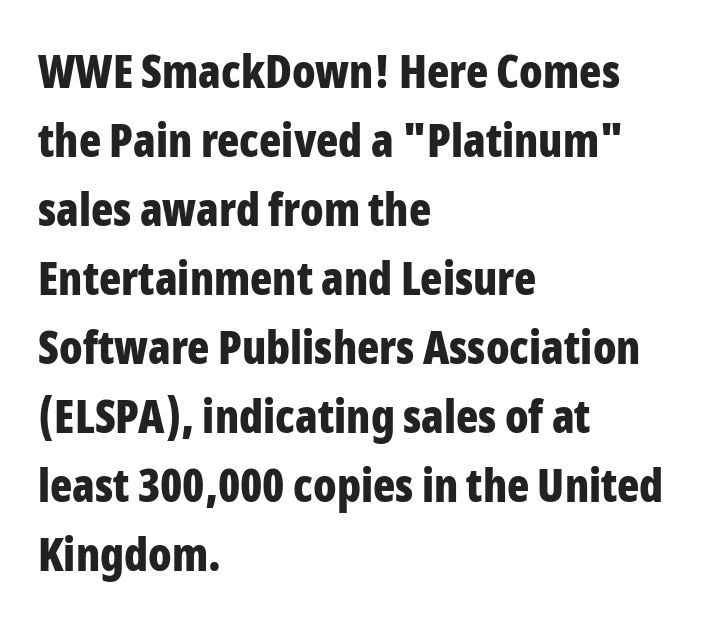
The image shows 46 px bold, condensed sans-serif type, upright; set left-aligned, normal line spacing (1.5x), normal letter spacing, not underlined; low stroke contrast and a medium x-height.
